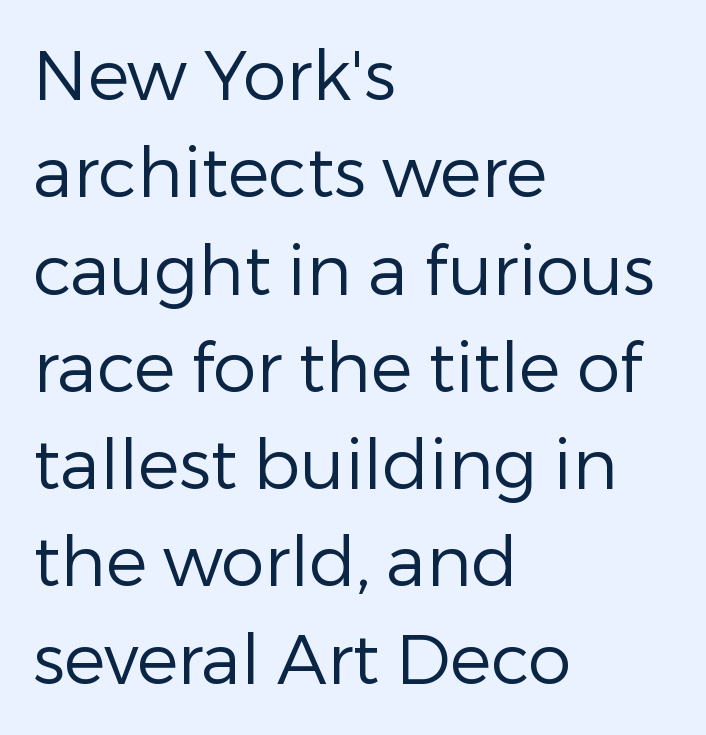
Q: Is the text bold? A: No.
Q: Is the text italic (slanted)? A: No, it is upright.
Q: Is the typeface a serif or a sans-serif typeface? A: Sans-serif.
Q: Is the text underlined? A: No.
Q: How is the paragraph aligned? A: Left-aligned.
Q: Is the spacing between letters normal or unusually wide? A: Normal.
Q: Is the spacing between lines tight, normal or loose? A: Normal.
Q: Width (condensed, normal, or wide)? A: Normal.
Q: Stroke contrast? A: Low.
Q: x-height? A: Medium.
Q: Monospaced? A: No.
